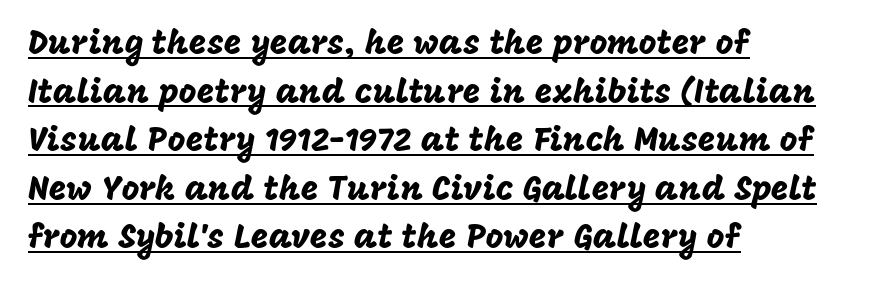
{"serif": "no", "width": "normal", "stroke_contrast": "low", "x_height": "large", "monospaced": "no", "underline": "yes", "align": "left", "line_spacing": "normal", "line_spacing_ratio": 1.43, "letter_spacing": "normal", "letter_spacing_em": 0.0, "glyph_px": 34}
